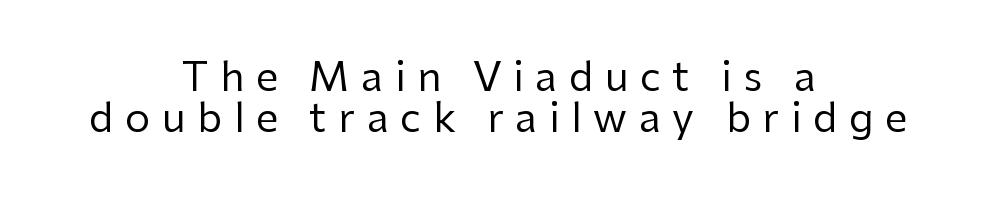
Q: Is the text bold? A: No.
Q: Is the text italic (slanted)? A: No, it is upright.
Q: Is the typeface a serif or a sans-serif typeface? A: Sans-serif.
Q: Is the text underlined? A: No.
Q: How is the paragraph aligned? A: Centered.
Q: Is the spacing between letters normal or unusually wide? A: Unusually wide.
Q: Is the spacing between lines tight, normal or loose? A: Tight.
Q: Width (condensed, normal, or wide)? A: Normal.
Q: Stroke contrast? A: Low.
Q: x-height? A: Medium.
Q: Monospaced? A: No.
